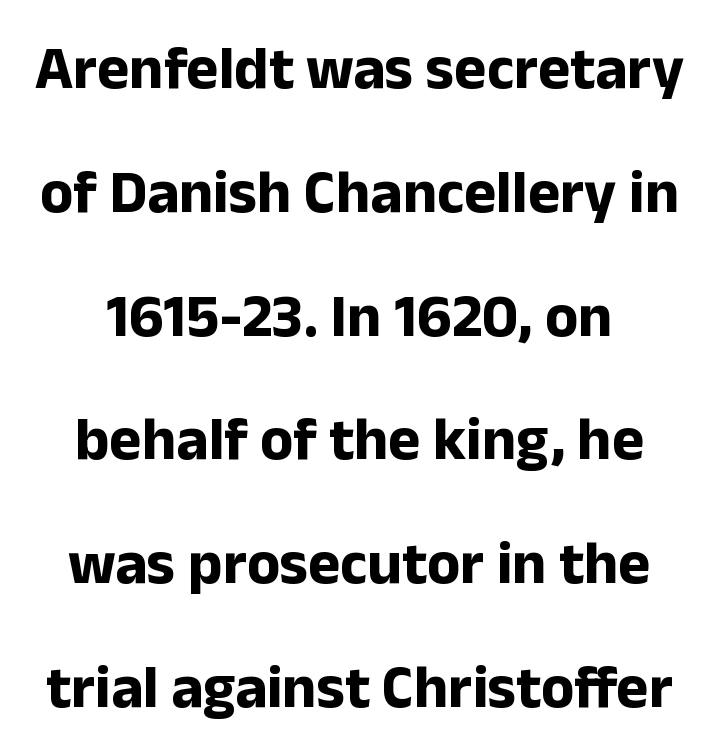
The line texture is even and compact thanks to regular tracking. The line-height multiplier appears high, well above default. Looks like regular typesetting: each glyph gets only the width it needs. Quick note: not italic, upright. This is heavy type, rendered in bold.
